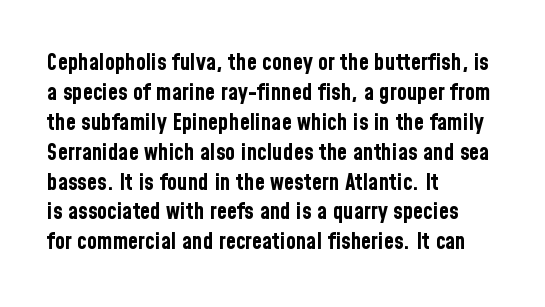
{"italic": "no", "bold": "yes", "underline": "no", "align": "left", "line_spacing": "normal", "line_spacing_ratio": 1.3, "letter_spacing": "normal", "letter_spacing_em": 0.0, "glyph_px": 23}
